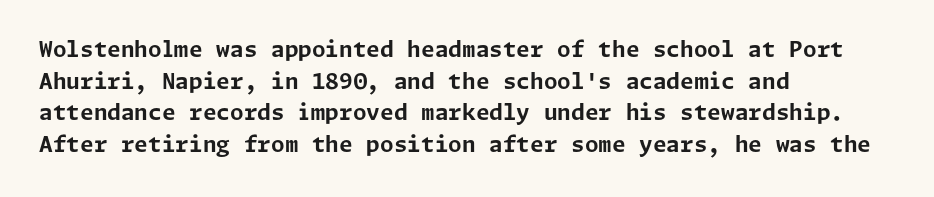
{"italic": "no", "bold": "yes", "underline": "no", "align": "left", "line_spacing": "normal", "line_spacing_ratio": 1.44, "letter_spacing": "normal", "letter_spacing_em": 0.0, "glyph_px": 22}
